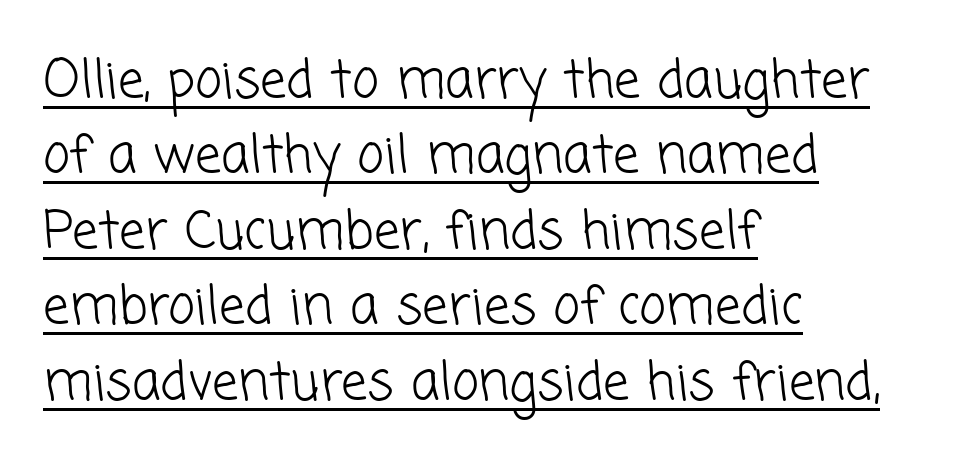
Q: Is the text bold? A: No.
Q: Is the typeface a serif or a sans-serif typeface? A: Sans-serif.
Q: Is the text underlined? A: Yes.
Q: How is the paragraph aligned? A: Left-aligned.
Q: Is the spacing between letters normal or unusually wide? A: Normal.
Q: Is the spacing between lines tight, normal or loose? A: Normal.
Q: Width (condensed, normal, or wide)? A: Normal.
Q: Stroke contrast? A: Low.
Q: x-height? A: Medium.
Q: Monospaced? A: No.
